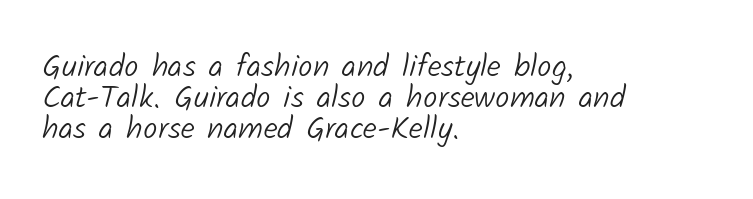
The image shows 32 px light sans-serif type; set left-aligned, tight line spacing (0.97x), normal letter spacing, not underlined; low stroke contrast and a medium x-height.
